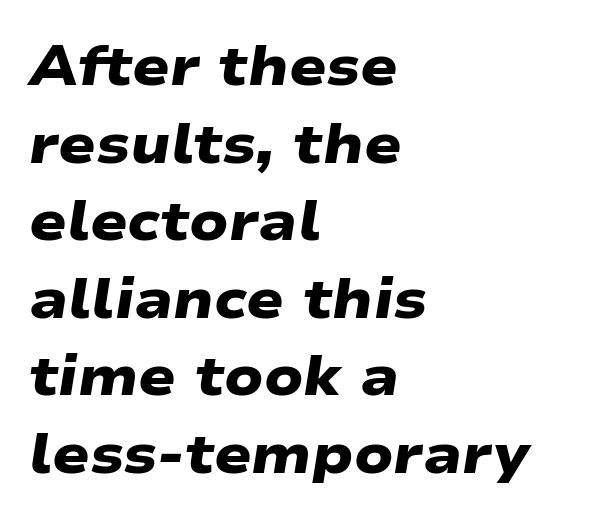
{"serif": "no", "bold": "yes", "weight": "heavy", "width": "wide", "stroke_contrast": "low", "x_height": "medium", "monospaced": "no", "underline": "no", "align": "left", "line_spacing": "normal", "line_spacing_ratio": 1.41, "letter_spacing": "normal", "letter_spacing_em": 0.0, "glyph_px": 55}
